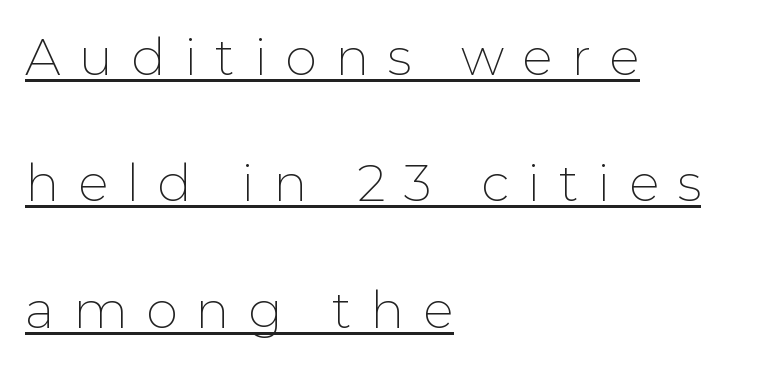
This rendering features underlined lettering. Upright lettering throughout. How are the letters spaced? Widely, with obvious added tracking. Typographically, this falls in the sans-serif category.
